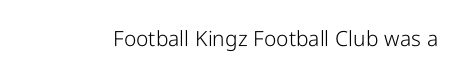
{"italic": "no", "bold": "no", "underline": "no", "letter_spacing": "normal", "letter_spacing_em": 0.0, "glyph_px": 21}
